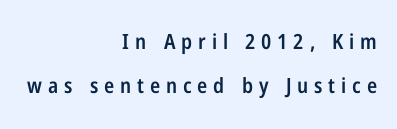
The image shows 21 px text type, upright; set right-aligned, loose line spacing (2.08x), unusually wide letter spacing (+0.28 em), not underlined.
